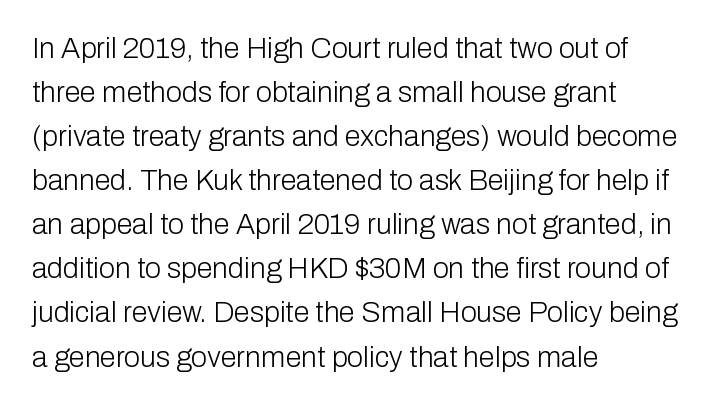
{"serif": "no", "italic": "no", "bold": "no", "weight": "light", "width": "normal", "stroke_contrast": "low", "x_height": "medium", "monospaced": "no", "underline": "no", "align": "left", "line_spacing": "normal", "line_spacing_ratio": 1.52, "letter_spacing": "normal", "letter_spacing_em": 0.0, "glyph_px": 29}
